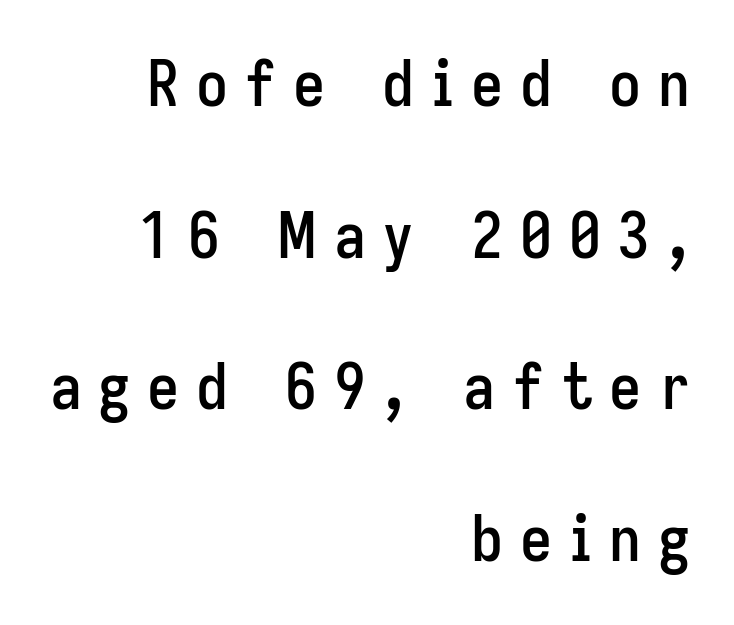
The image shows 64 px condensed sans-serif type, upright; set right-aligned, loose line spacing (2.37x), unusually wide letter spacing (+0.26 em), not underlined; low stroke contrast and a medium x-height.
